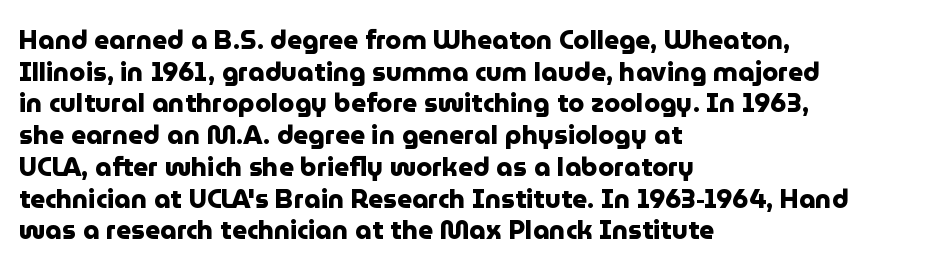
Q: Is the text bold? A: Yes.
Q: Is the text italic (slanted)? A: No, it is upright.
Q: Is the text underlined? A: No.
Q: How is the paragraph aligned? A: Left-aligned.
Q: Is the spacing between letters normal or unusually wide? A: Normal.
